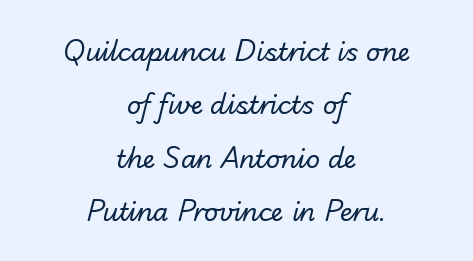
The strokes are not fattened; the text isn't bold. A bare baseline throughout the passage. Compared with typical paragraphs, the rows here are farther apart. Compared with a flush-left layout, this one balances lines on the center instead. Each word holds together tightly as a unit, with standard inter-letter gaps.
